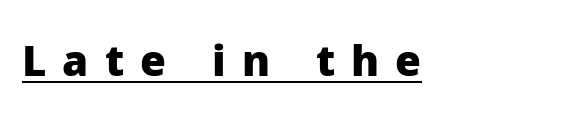
The image shows 42 px heavy sans-serif type, upright; set unusually wide letter spacing (+0.38 em), underlined; low stroke contrast and a medium x-height.
